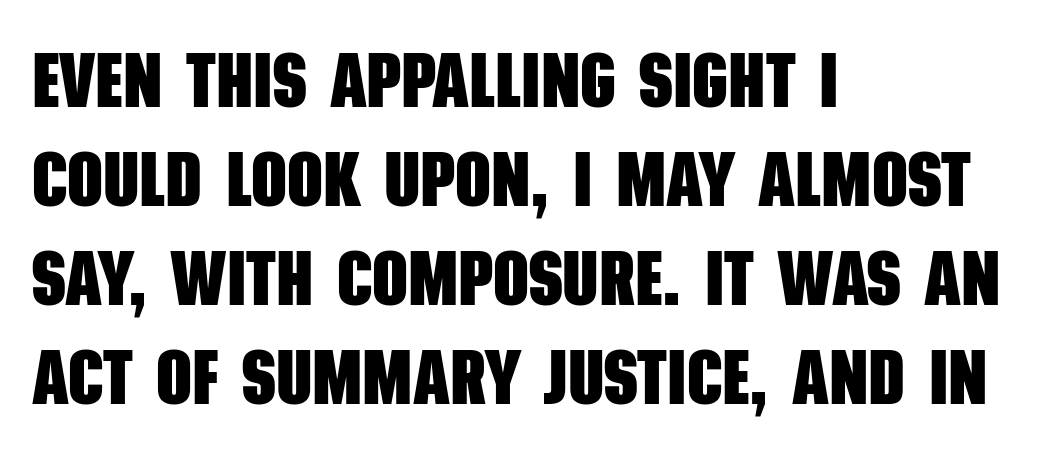
Q: Is the text bold? A: Yes.
Q: Is the typeface a serif or a sans-serif typeface? A: Sans-serif.
Q: Is the text underlined? A: No.
Q: How is the paragraph aligned? A: Left-aligned.
Q: Is the spacing between letters normal or unusually wide? A: Normal.
Q: Is the spacing between lines tight, normal or loose? A: Normal.
Q: Width (condensed, normal, or wide)? A: Condensed.
Q: Stroke contrast? A: Low.
Q: x-height? A: Large.
Q: Monospaced? A: No.
